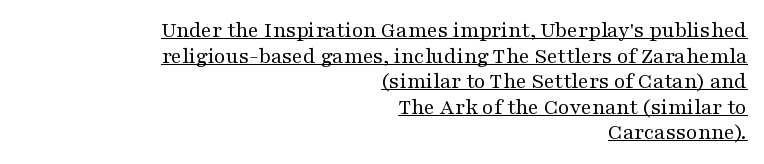
The image shows 22 px text type, upright; set right-aligned, line spacing 1.16x, normal letter spacing, underlined.
